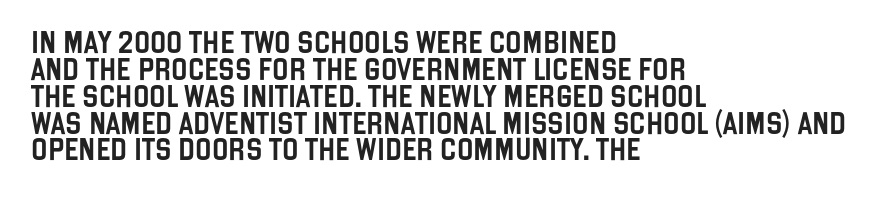
{"italic": "no", "underline": "no", "align": "left", "line_spacing_ratio": 1.22, "letter_spacing": "normal", "letter_spacing_em": 0.0, "glyph_px": 22}
